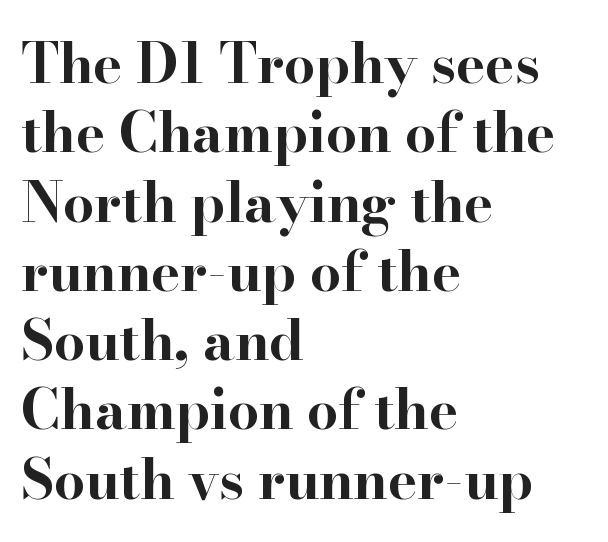
{"serif": "yes", "italic": "no", "bold": "yes", "weight": "bold", "width": "wide", "stroke_contrast": "high", "x_height": "small", "monospaced": "no", "underline": "no", "align": "left", "line_spacing": "normal", "line_spacing_ratio": 1.26, "letter_spacing": "normal", "letter_spacing_em": 0.0, "glyph_px": 55}
